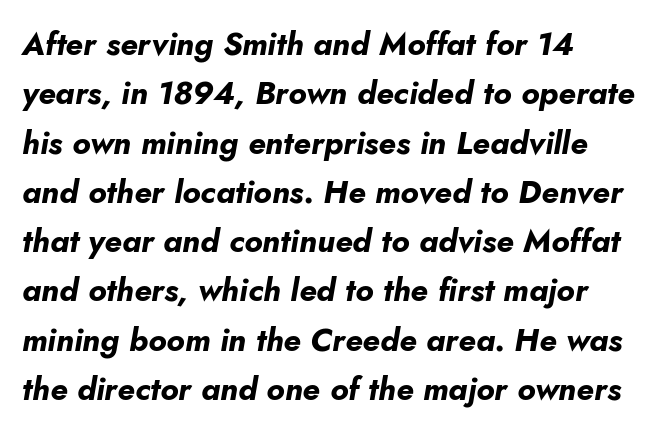
{"italic": "yes", "lean": "right", "slant_degrees": 10, "bold": "yes", "weight": "bold", "width": "normal", "stroke_contrast": "low", "x_height": "small", "monospaced": "no", "underline": "no", "align": "left", "line_spacing": "normal", "line_spacing_ratio": 1.54, "letter_spacing": "normal", "letter_spacing_em": 0.0, "glyph_px": 32}
